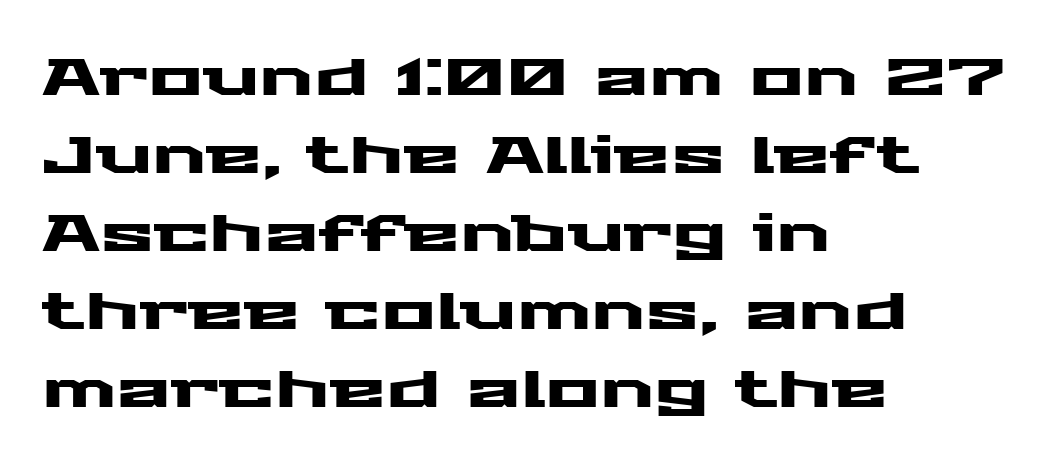
{"serif": "no", "italic": "no", "width": "wide", "stroke_contrast": "medium", "x_height": "medium", "monospaced": "no", "underline": "no", "align": "left", "line_spacing": "normal", "line_spacing_ratio": 1.53, "letter_spacing": "normal", "letter_spacing_em": 0.0, "glyph_px": 51}
